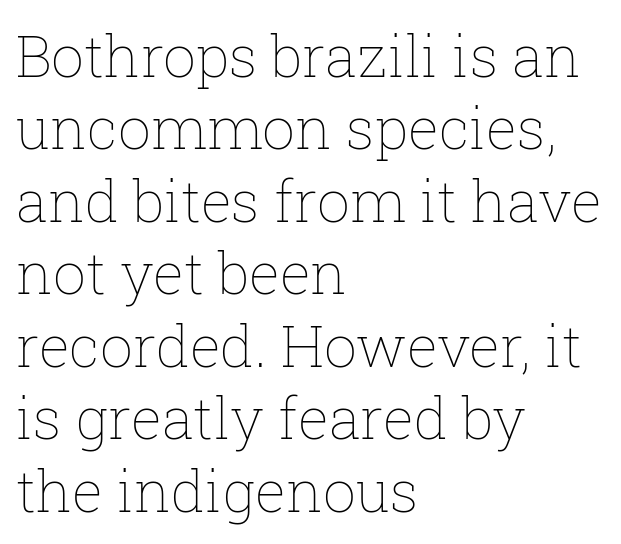
{"italic": "no", "bold": "no", "weight": "thin", "width": "normal", "stroke_contrast": "low", "x_height": "medium", "monospaced": "no", "underline": "no", "align": "left", "line_spacing": "normal", "line_spacing_ratio": 1.25, "letter_spacing": "normal", "letter_spacing_em": 0.0, "glyph_px": 58}
